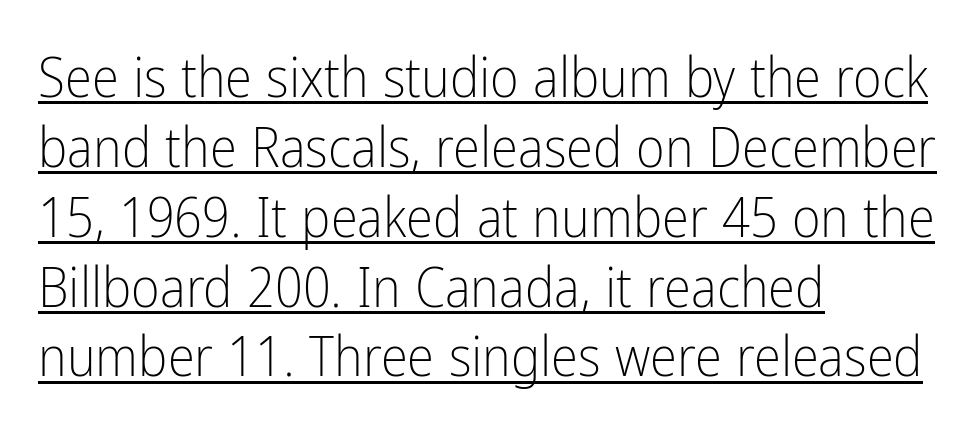
The image shows 55 px light, condensed sans-serif type, upright; set left-aligned, normal line spacing (1.27x), normal letter spacing, underlined; low stroke contrast and a medium x-height.
